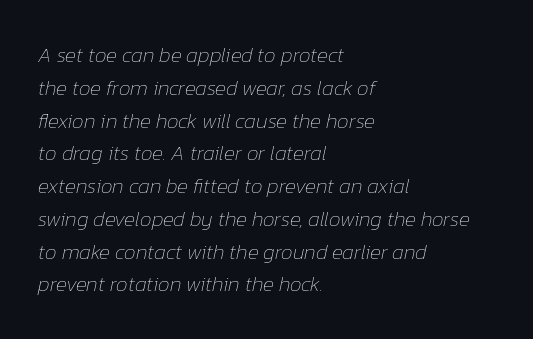
These glyphs show unthickened strokes, regular width or finer. Slant detected: the letters are inclined. Any mark beneath the type? The region is blank. Vertical spacing — default. A student would call this left alignment; a typographer would say flush left, rag right. Here the glyphs are tracked normally, forming tight word shapes.
